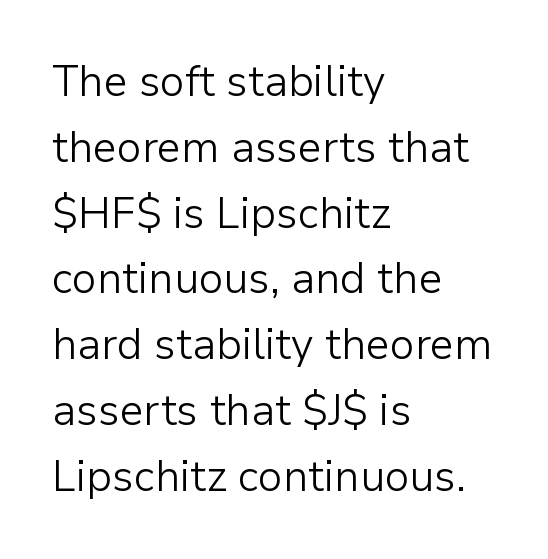
Q: Is the text bold? A: No.
Q: Is the text italic (slanted)? A: No, it is upright.
Q: Is the typeface a serif or a sans-serif typeface? A: Sans-serif.
Q: Is the text underlined? A: No.
Q: How is the paragraph aligned? A: Left-aligned.
Q: Is the spacing between letters normal or unusually wide? A: Normal.
Q: Is the spacing between lines tight, normal or loose? A: Normal.
Q: Width (condensed, normal, or wide)? A: Normal.
Q: Stroke contrast? A: Low.
Q: x-height? A: Medium.
Q: Monospaced? A: No.
